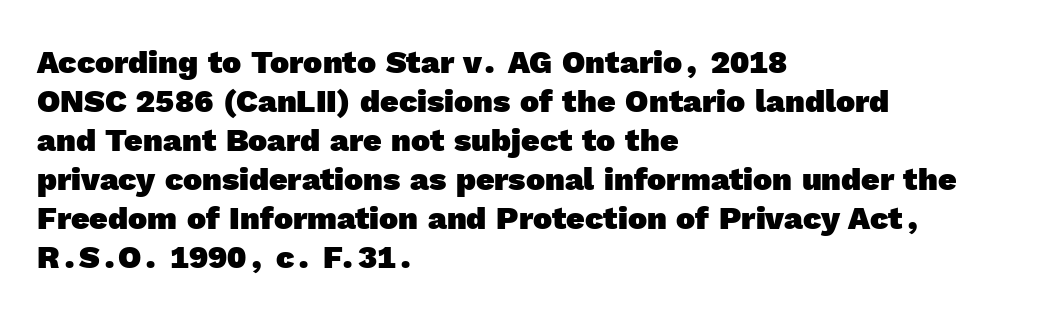
The text was rendered using a sans face with plain stroke endings. Honestly, the letter spacing is just normal — you wouldn't notice it. Visually the block forms a straight wall on the left and a jagged coastline on the right. What weight is shown? A full bold with thick strokes.
